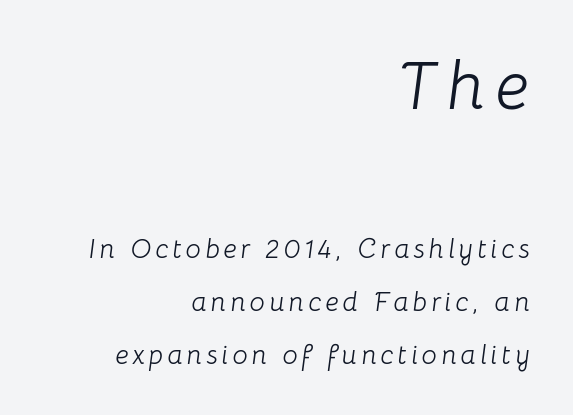
{"italic": "yes", "lean": "right", "slant_degrees": 8, "bold": "no", "weight": "light", "width": "normal", "stroke_contrast": "low", "x_height": "medium", "monospaced": "no", "underline": "no", "align": "right", "line_spacing": "loose", "line_spacing_ratio": 1.96, "larger_block": "first", "size_ratio": 2.52, "glyph_px": 68}
